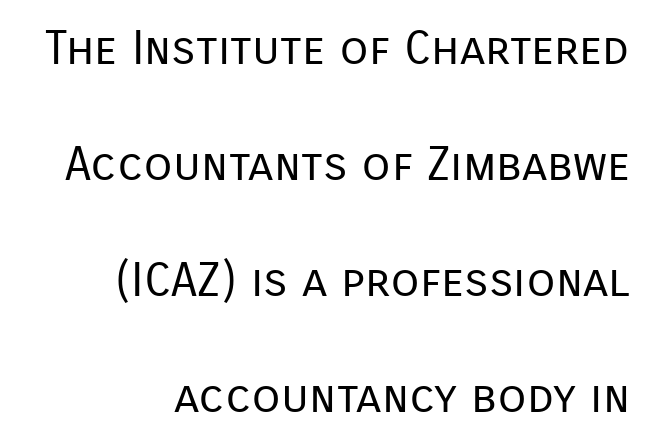
Quick note: not italic, upright. These glyphs show unthickened strokes, regular width or finer. The space beneath each line is pristine and unruled. How are the letters spaced? Ordinarily, with no added tracking.
